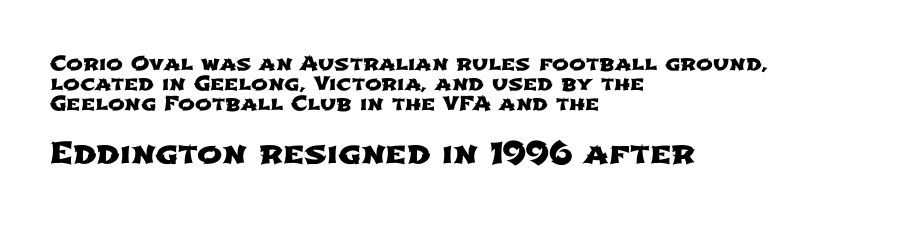
Q: Is the typeface a serif or a sans-serif typeface? A: Sans-serif.
Q: Is the text underlined? A: No.
Q: How is the paragraph aligned? A: Left-aligned.
Q: Is the spacing between letters normal or unusually wide? A: Normal.
Q: Is the spacing between lines tight, normal or loose? A: Tight.
Q: Which block of text is set in a larger size, the first (top) or the second (bottom)? A: The second (bottom) one.
Q: Width (condensed, normal, or wide)? A: Wide.
Q: Stroke contrast? A: Low.
Q: x-height? A: Medium.
Q: Monospaced? A: No.
